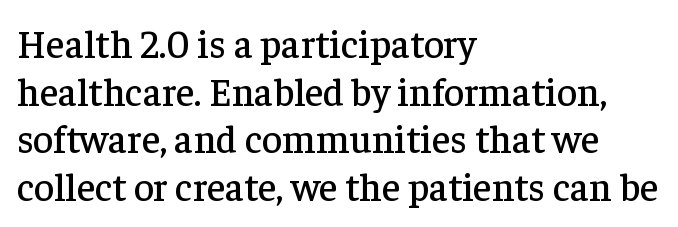
{"serif": "yes", "italic": "no", "width": "normal", "stroke_contrast": "low", "x_height": "medium", "monospaced": "no", "underline": "no", "align": "left", "line_spacing_ratio": 1.22, "letter_spacing": "normal", "letter_spacing_em": 0.0, "glyph_px": 39}
